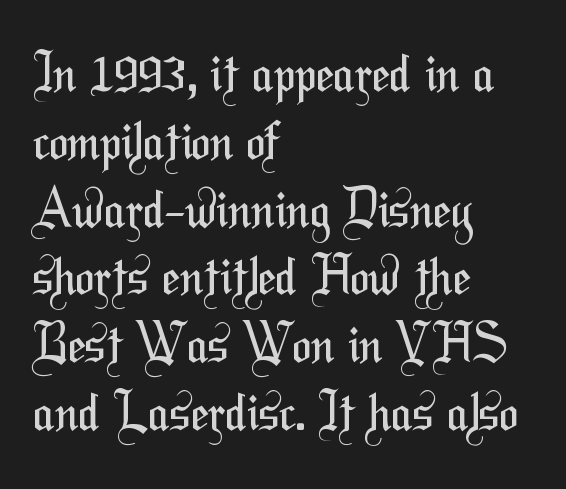
Q: Is the text bold? A: No.
Q: Is the typeface a serif or a sans-serif typeface? A: Sans-serif.
Q: Is the text underlined? A: No.
Q: How is the paragraph aligned? A: Left-aligned.
Q: Is the spacing between letters normal or unusually wide? A: Normal.
Q: Is the spacing between lines tight, normal or loose? A: Normal.
Q: Width (condensed, normal, or wide)? A: Condensed.
Q: Stroke contrast? A: Medium.
Q: x-height? A: Medium.
Q: Monospaced? A: No.
